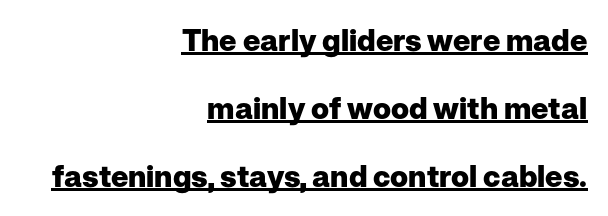
The glyphs are accompanied by a horizontal stroke just below them. The designer dialed line spacing up above the default. Observe the ordinary spacing: letters are neighbours, not strangers. The letters are bold, with thick, heavy strokes.
